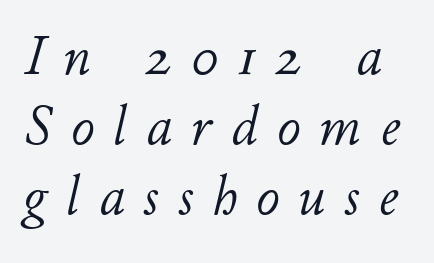
Q: Is the text bold? A: No.
Q: Is the text italic (slanted)? A: Yes, it leans right by about 11 degrees.
Q: Is the text underlined? A: No.
Q: Is the spacing between letters normal or unusually wide? A: Unusually wide.
Q: Width (condensed, normal, or wide)? A: Normal.
Q: Stroke contrast? A: Low.
Q: x-height? A: Small.
Q: Monospaced? A: No.
